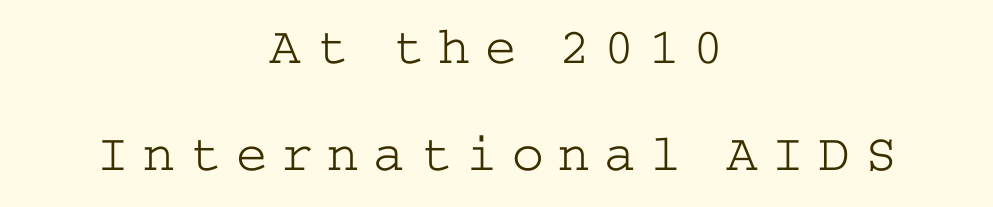
{"serif": "yes", "italic": "no", "bold": "no", "weight": "light", "width": "wide", "stroke_contrast": "low", "x_height": "medium", "underline": "no", "align": "center", "line_spacing": "loose", "line_spacing_ratio": 2.01, "letter_spacing": "wide", "letter_spacing_em": 0.27, "glyph_px": 53}
